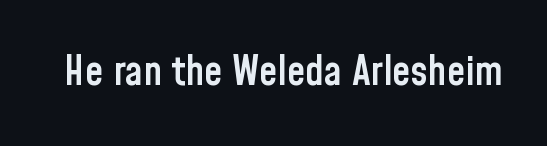
The image shows 41 px semibold, condensed sans-serif type, upright; set normal letter spacing, not underlined; low stroke contrast and a medium x-height.
